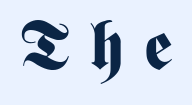
Q: Is the text bold? A: Yes.
Q: Is the text italic (slanted)? A: No, it is upright.
Q: Is the typeface a serif or a sans-serif typeface? A: Sans-serif.
Q: Is the text underlined? A: No.
Q: Is the spacing between letters normal or unusually wide? A: Unusually wide.
Q: Width (condensed, normal, or wide)? A: Condensed.
Q: Stroke contrast? A: Medium.
Q: x-height? A: Medium.
Q: Monospaced? A: No.
